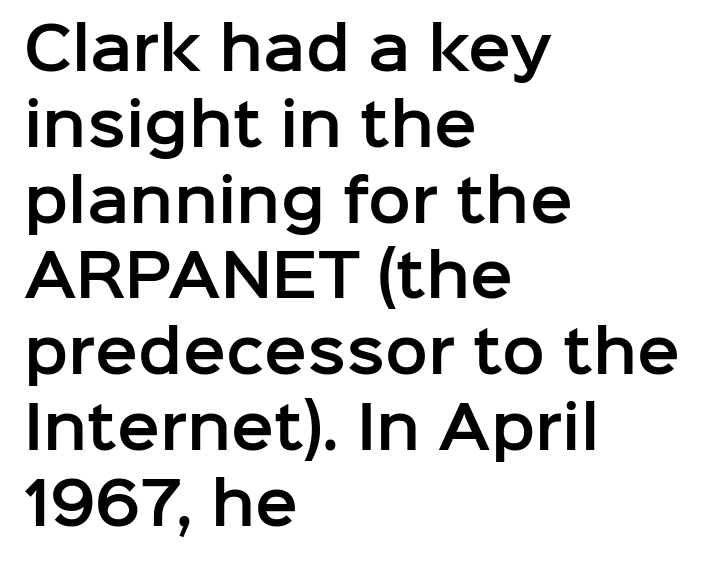
Tracking value appears to be zero — textbook default spacing. If you drew a line through each stem, it would be perfectly vertical. Glance below the letters and you will spot only blank space. A typesetter would call this leading conventional body-copy spacing. Leftover space on each line is placed entirely after the last word.
